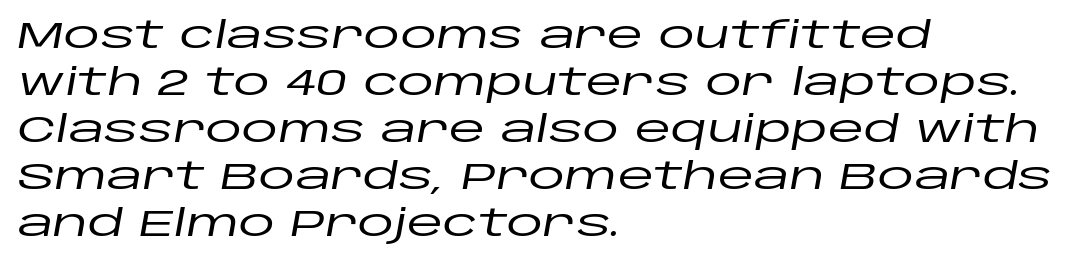
{"italic": "yes", "lean": "right", "slant_degrees": 10, "width": "wide", "stroke_contrast": "low", "x_height": "large", "monospaced": "no", "underline": "no", "align": "left", "line_spacing": "normal", "line_spacing_ratio": 1.27, "letter_spacing": "normal", "letter_spacing_em": 0.0, "glyph_px": 37}
